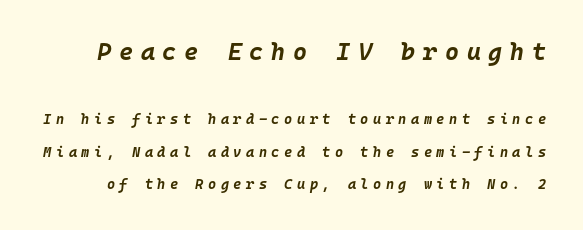
The image shows 24 px bold type, italic (leaning right); set loose line spacing (2.3x), unusually wide letter spacing (+0.32 em), not underlined; the first (top) block is 1.71x larger.
